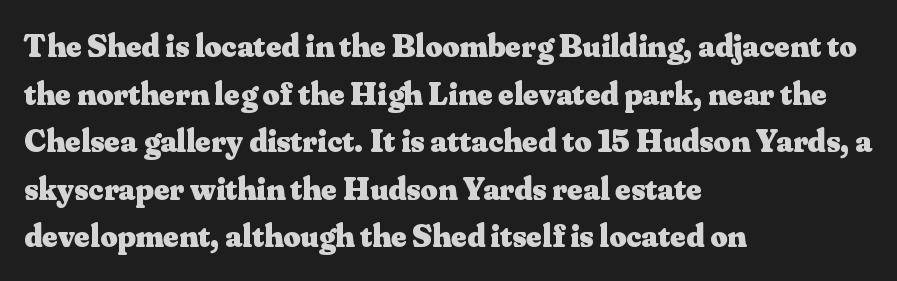
Short and long lines alike share a common starting point at left. Letters rest on an invisible, unmarked baseline. Do the characters align in a grid? No, the font is proportional. The rendering uses a moderate line-height, typical for paragraphs. The font is running at its bold setting.
